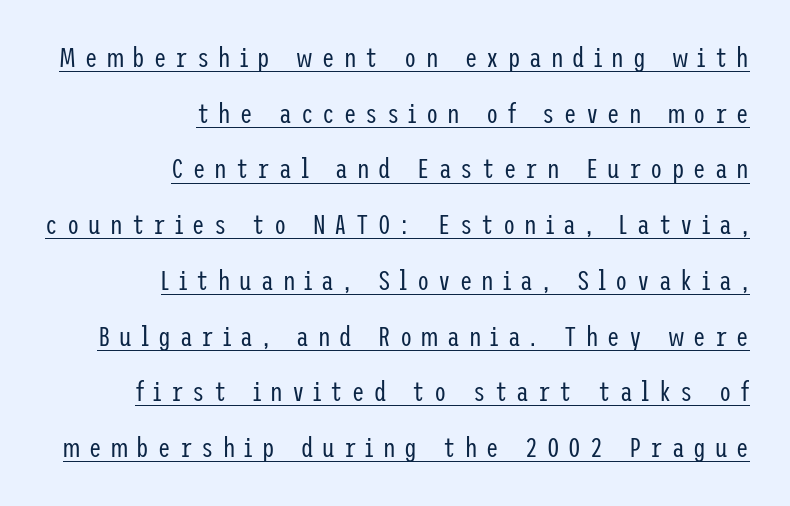
Q: Is the text bold? A: No.
Q: Is the text italic (slanted)? A: No, it is upright.
Q: Is the typeface a serif or a sans-serif typeface? A: Sans-serif.
Q: Is the text underlined? A: Yes.
Q: How is the paragraph aligned? A: Right-aligned.
Q: Is the spacing between letters normal or unusually wide? A: Unusually wide.
Q: Is the spacing between lines tight, normal or loose? A: Loose.
Q: Width (condensed, normal, or wide)? A: Condensed.
Q: Stroke contrast? A: Low.
Q: x-height? A: Medium.
